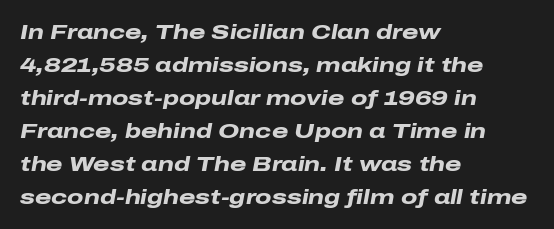
Characters follow at the spacing the type designer built in. In terms of weight, the rendering is a true, heavy bold. Designer's note — italics engaged. The space directly below the letters is spotless. Line spacing here is normal.
